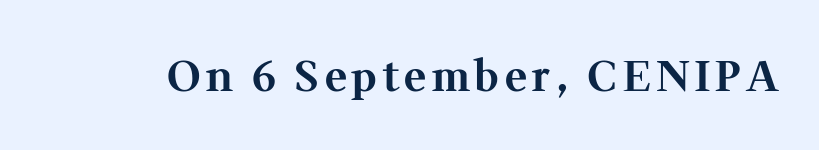
The image shows 42 px bold serif type, upright; set not underlined; medium stroke contrast and a medium x-height.
